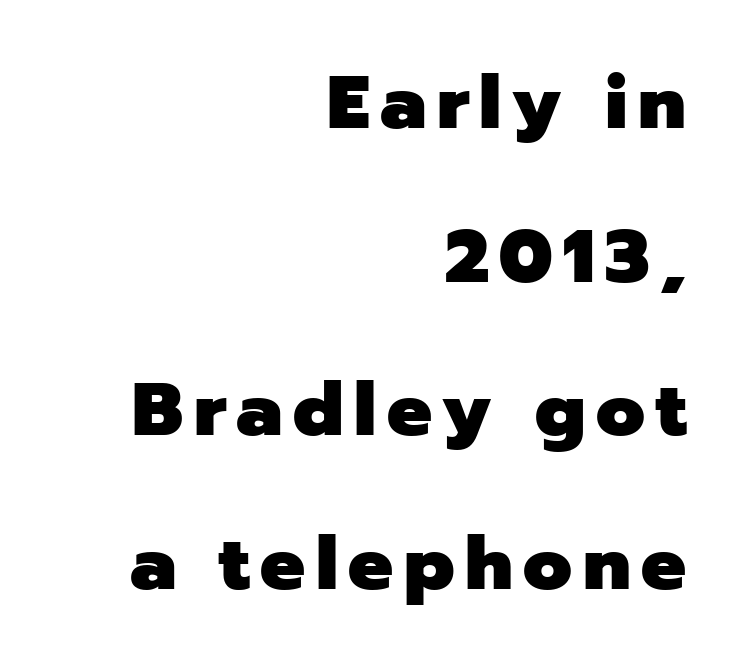
The image shows 75 px heavy sans-serif type, upright; set right-aligned, loose line spacing (2.05x), not underlined; low stroke contrast and a medium x-height.
